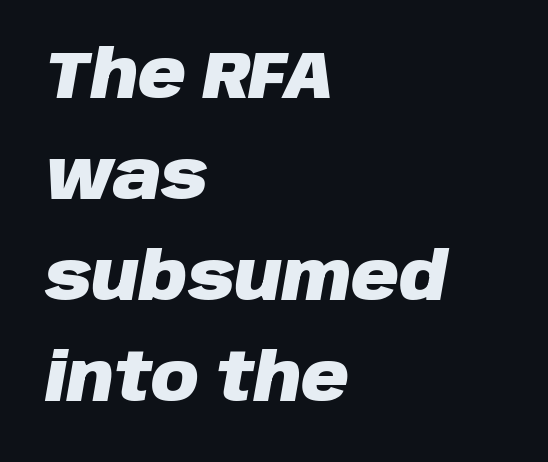
Q: Is the text bold? A: Yes.
Q: Is the text italic (slanted)? A: Yes, it leans right by about 10 degrees.
Q: Is the text underlined? A: No.
Q: How is the paragraph aligned? A: Left-aligned.
Q: Is the spacing between letters normal or unusually wide? A: Normal.
Q: Is the spacing between lines tight, normal or loose? A: Normal.
Q: Width (condensed, normal, or wide)? A: Normal.
Q: Stroke contrast? A: Low.
Q: x-height? A: Large.
Q: Monospaced? A: No.
